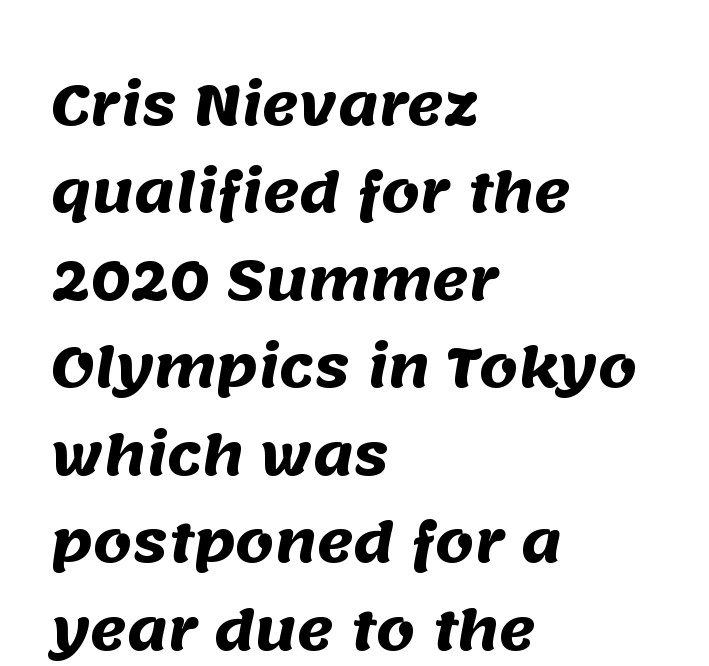
Q: Is the text bold? A: Yes.
Q: Is the typeface a serif or a sans-serif typeface? A: Sans-serif.
Q: Is the text underlined? A: No.
Q: How is the paragraph aligned? A: Left-aligned.
Q: Is the spacing between letters normal or unusually wide? A: Normal.
Q: Is the spacing between lines tight, normal or loose? A: Normal.
Q: Width (condensed, normal, or wide)? A: Normal.
Q: Stroke contrast? A: Medium.
Q: x-height? A: Large.
Q: Monospaced? A: No.
